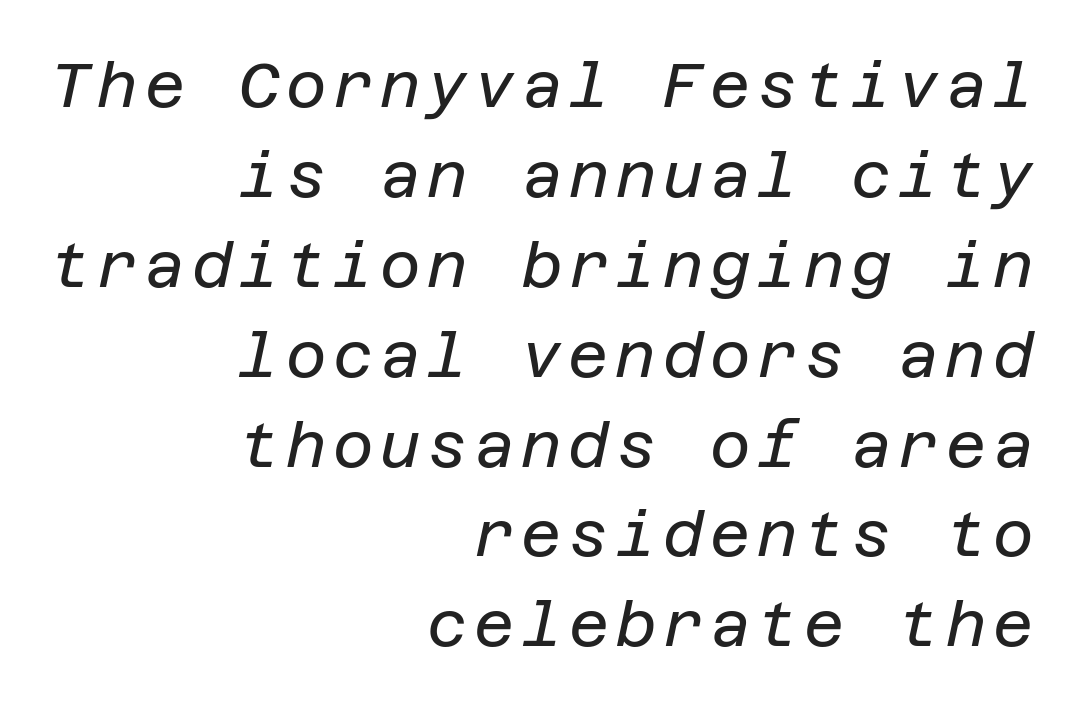
Q: Is the text bold? A: No.
Q: Is the text italic (slanted)? A: Yes, it leans right by about 12 degrees.
Q: Is the text underlined? A: No.
Q: How is the paragraph aligned? A: Right-aligned.
Q: Is the spacing between lines tight, normal or loose? A: Normal.
Q: Width (condensed, normal, or wide)? A: Normal.
Q: Stroke contrast? A: Low.
Q: x-height? A: Large.
